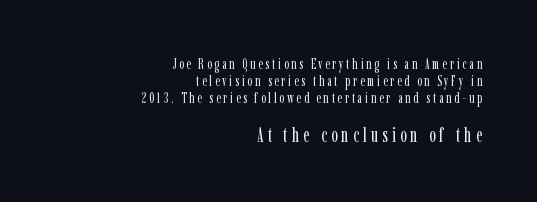
{"italic": "no", "bold": "no", "underline": "no", "align": "right", "line_spacing_ratio": 1.23, "letter_spacing": "wide", "letter_spacing_em": 0.2, "larger_block": "second", "size_ratio": 1.43, "glyph_px": 20}
